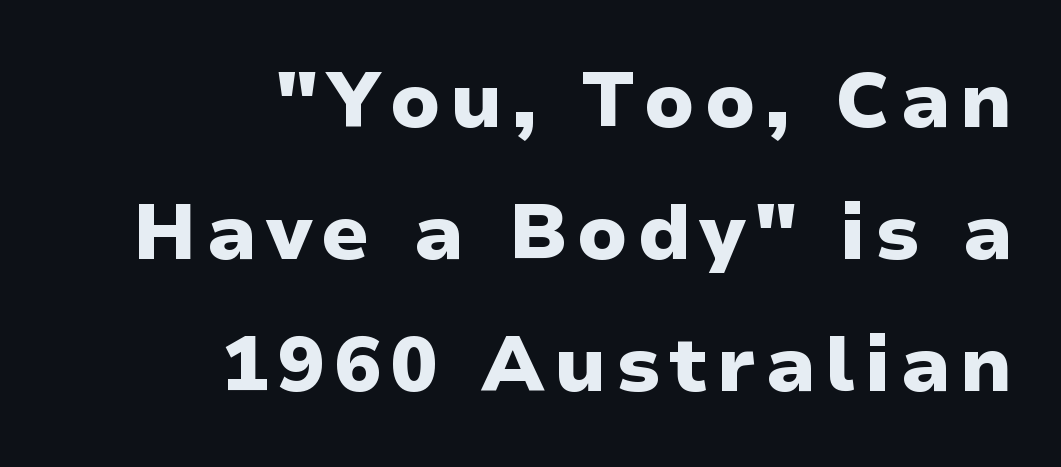
The image shows 78 px heavy sans-serif type, upright; set right-aligned, normal line spacing (1.69x), not underlined; low stroke contrast and a medium x-height.
